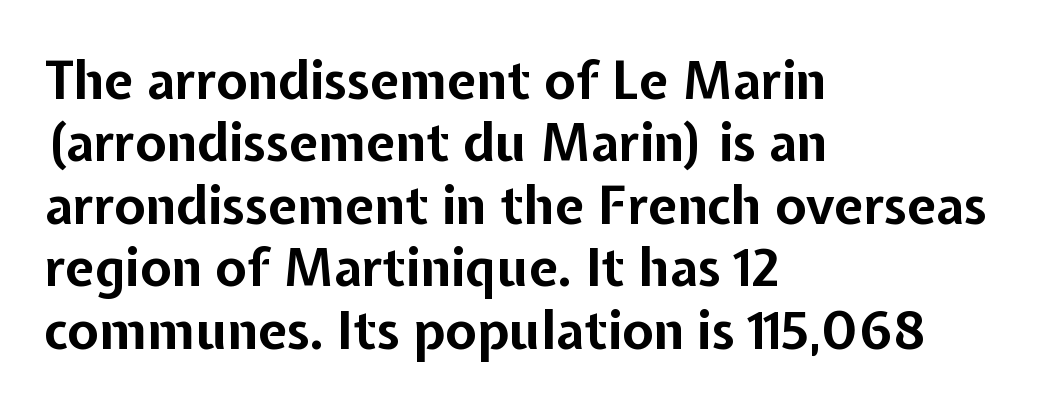
The image shows 52 px bold sans-serif type, upright; set left-aligned, line spacing 1.2x, normal letter spacing, not underlined; low stroke contrast and a medium x-height.
